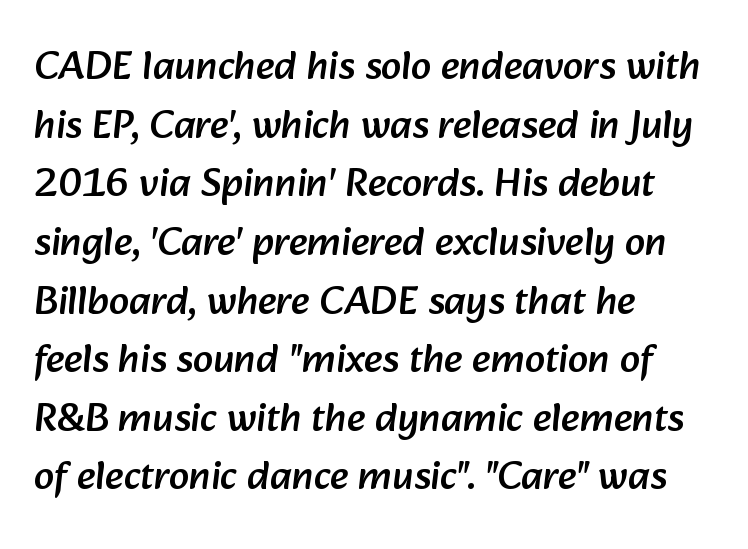
Each letter keeps its own natural width here, so spacing adapts to shape. Horizontal bands of white between lines are of average thickness. A classic flush-left, rag-right setting is used for this passage. Words appear dense and cohesive because spacing is normal. Typographically, this falls in the sans-serif category. Descenders hang freely into open space.
